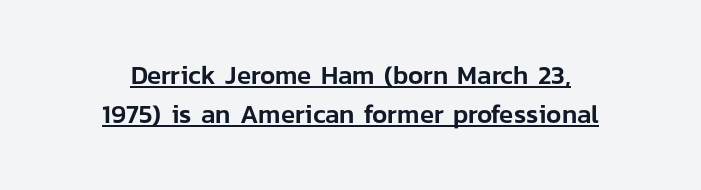
Q: Is the text italic (slanted)? A: No, it is upright.
Q: Is the text underlined? A: Yes.
Q: How is the paragraph aligned? A: Centered.
Q: Is the spacing between letters normal or unusually wide? A: Normal.
Q: Is the spacing between lines tight, normal or loose? A: Normal.
